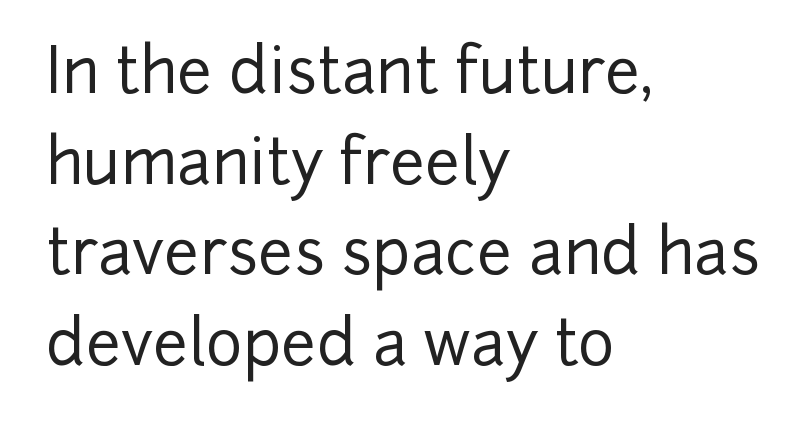
Q: Is the text italic (slanted)? A: No, it is upright.
Q: Is the typeface a serif or a sans-serif typeface? A: Sans-serif.
Q: Is the text underlined? A: No.
Q: How is the paragraph aligned? A: Left-aligned.
Q: Is the spacing between letters normal or unusually wide? A: Normal.
Q: Is the spacing between lines tight, normal or loose? A: Normal.
Q: Width (condensed, normal, or wide)? A: Normal.
Q: Stroke contrast? A: Low.
Q: x-height? A: Medium.
Q: Monospaced? A: No.
